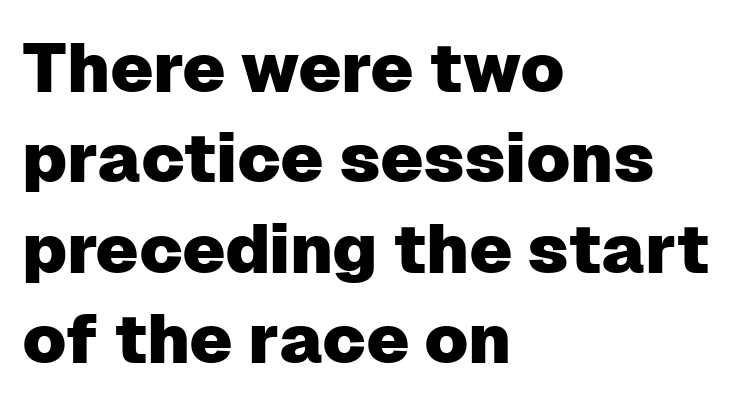
The image shows 69 px sans-serif type, upright; set left-aligned, normal line spacing (1.31x), normal letter spacing, not underlined; low stroke contrast and a medium x-height.
